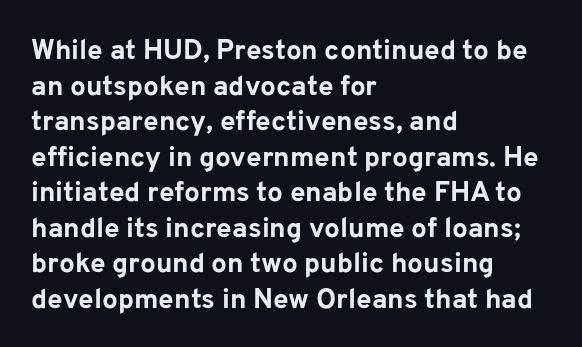
The image shows 28 px bold sans-serif type, upright; set left-aligned, normal line spacing (1.27x), normal letter spacing, not underlined; low stroke contrast and a medium x-height.
